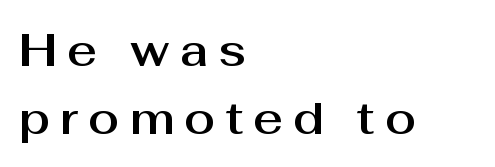
Q: Is the text italic (slanted)? A: No, it is upright.
Q: Is the typeface a serif or a sans-serif typeface? A: Sans-serif.
Q: Is the text underlined? A: No.
Q: How is the paragraph aligned? A: Left-aligned.
Q: Is the spacing between letters normal or unusually wide? A: Unusually wide.
Q: Is the spacing between lines tight, normal or loose? A: Normal.
Q: Width (condensed, normal, or wide)? A: Normal.
Q: Stroke contrast? A: Medium.
Q: x-height? A: Medium.
Q: Monospaced? A: No.
